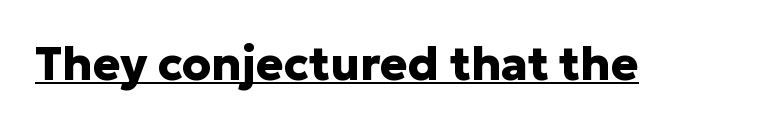
Q: Is the text bold? A: Yes.
Q: Is the text italic (slanted)? A: No, it is upright.
Q: Is the typeface a serif or a sans-serif typeface? A: Sans-serif.
Q: Is the text underlined? A: Yes.
Q: Is the spacing between letters normal or unusually wide? A: Normal.
Q: Width (condensed, normal, or wide)? A: Normal.
Q: Stroke contrast? A: Low.
Q: x-height? A: Medium.
Q: Monospaced? A: No.
